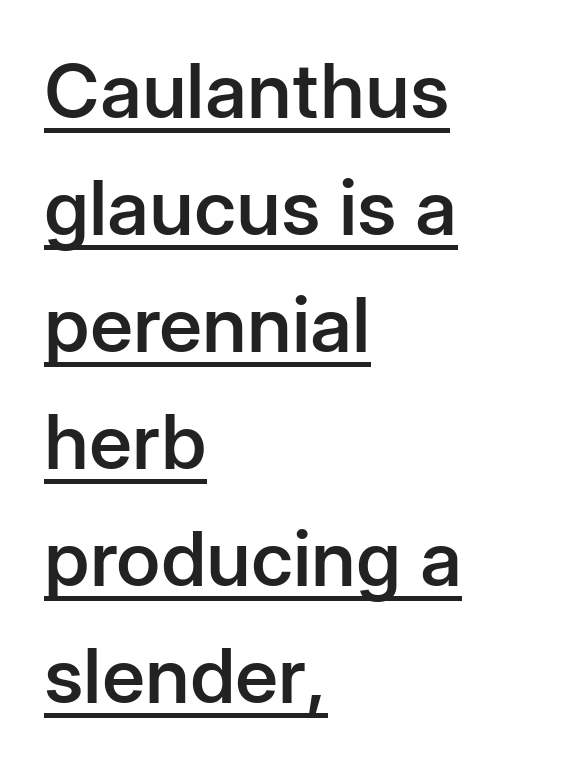
{"serif": "no", "italic": "no", "bold": "semi", "weight": "semibold", "width": "normal", "stroke_contrast": "low", "x_height": "medium", "monospaced": "no", "underline": "yes", "align": "left", "line_spacing": "normal", "line_spacing_ratio": 1.54, "letter_spacing": "normal", "letter_spacing_em": 0.0, "glyph_px": 76}
